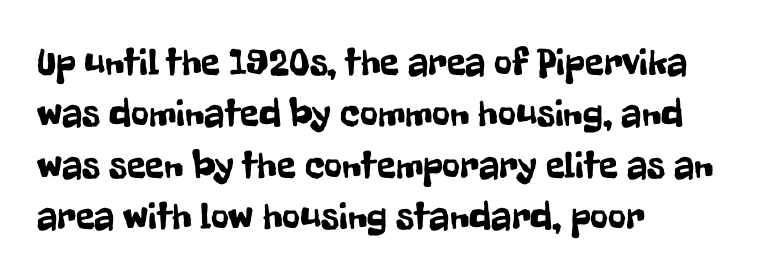
Look at the bottom of the vertical strokes: they stop flat, with no serifs. A typesetter would mark this as roman, not italic. The face used here is proportionally spaced, like ordinary book or web type. A classic flush-left, rag-right setting is used for this passage. Caption: standard tracking, unaltered.
